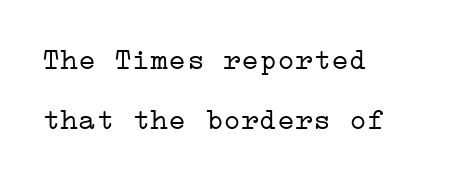
Q: Is the text bold? A: No.
Q: Is the text italic (slanted)? A: No, it is upright.
Q: Is the typeface a serif or a sans-serif typeface? A: Serif.
Q: Is the text underlined? A: No.
Q: How is the paragraph aligned? A: Left-aligned.
Q: Is the spacing between letters normal or unusually wide? A: Normal.
Q: Is the spacing between lines tight, normal or loose? A: Loose.
Q: Width (condensed, normal, or wide)? A: Wide.
Q: Stroke contrast? A: Low.
Q: x-height? A: Medium.
